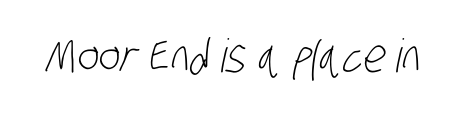
{"serif": "no", "bold": "no", "weight": "light", "width": "condensed", "stroke_contrast": "low", "x_height": "large", "monospaced": "no", "underline": "no", "letter_spacing": "normal", "letter_spacing_em": 0.0, "glyph_px": 46}
